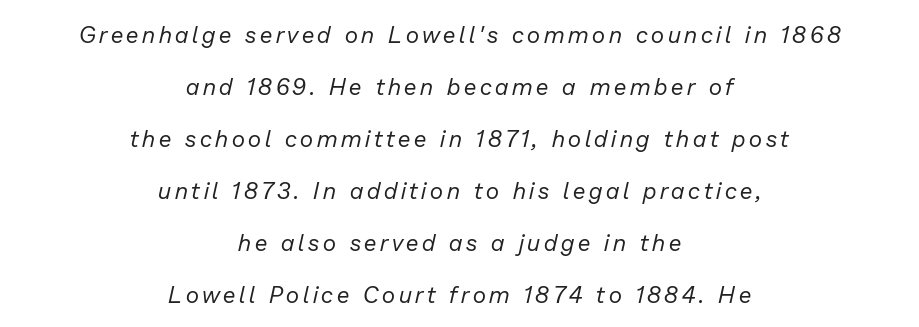
Centered paragraph, ragged on both sides. Airy leading. A bare baseline throughout the passage. The weight would be labelled regular, book, light, or lighter still. Posture: slanted.
